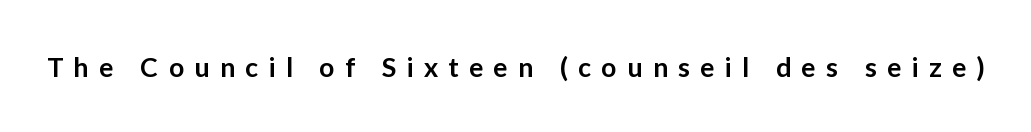
The image shows 27 px text type, upright; set unusually wide letter spacing (+0.38 em), not underlined.
